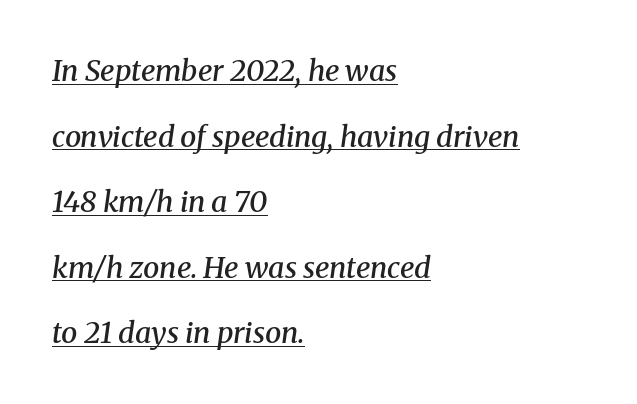
Q: Is the text bold? A: Semi-bold.
Q: Is the text italic (slanted)? A: Yes, it leans right by about 8 degrees.
Q: Is the typeface a serif or a sans-serif typeface? A: Serif.
Q: Is the text underlined? A: Yes.
Q: How is the paragraph aligned? A: Left-aligned.
Q: Is the spacing between letters normal or unusually wide? A: Normal.
Q: Is the spacing between lines tight, normal or loose? A: Loose.
Q: Width (condensed, normal, or wide)? A: Normal.
Q: Stroke contrast? A: Medium.
Q: x-height? A: Medium.
Q: Monospaced? A: No.
